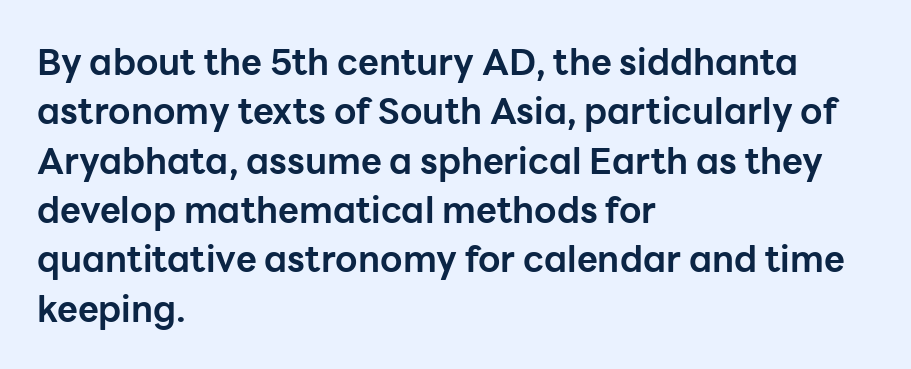
{"serif": "no", "italic": "no", "bold": "yes", "weight": "bold", "width": "normal", "stroke_contrast": "low", "x_height": "medium", "monospaced": "no", "underline": "no", "align": "left", "line_spacing": "normal", "line_spacing_ratio": 1.37, "letter_spacing": "normal", "letter_spacing_em": 0.0, "glyph_px": 36}
